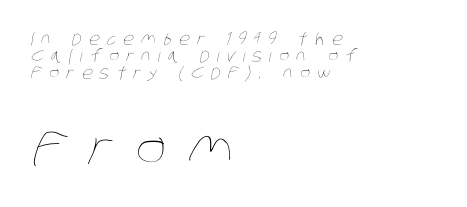
Q: Is the text bold? A: No.
Q: Is the text underlined? A: No.
Q: How is the paragraph aligned? A: Left-aligned.
Q: Is the spacing between letters normal or unusually wide? A: Unusually wide.
Q: Is the spacing between lines tight, normal or loose? A: Tight.
Q: Which block of text is set in a larger size, the first (top) or the second (bottom)? A: The second (bottom) one.
Q: Width (condensed, normal, or wide)? A: Condensed.
Q: Stroke contrast? A: Low.
Q: x-height? A: Large.
Q: Monospaced? A: No.
